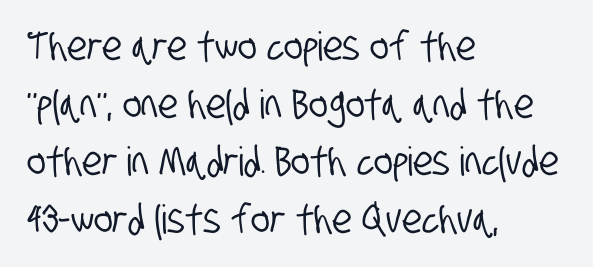
These lines sit exactly where default settings would place them. Spacing verdict: proportional, widths tailored to each character. The typeface chosen for these lines omits serifs. Plain, unruled lines of type. There is no visible air inserted between adjacent glyphs. These lines are set flush left with a ragged right edge.
